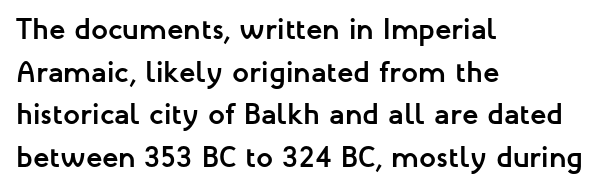
The image shows 30 px semibold sans-serif type, upright; set left-aligned, normal line spacing (1.42x), normal letter spacing, not underlined; low stroke contrast and a medium x-height.
